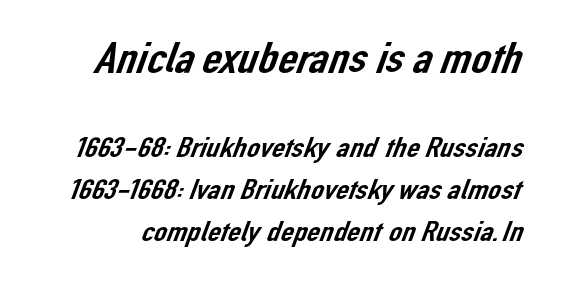
Descender tails drop into unmarked territory. Line spacing here is normal. The designer gave the opening block more size than the closing block. A typesetter would call this proportional, since set widths differ per character.
